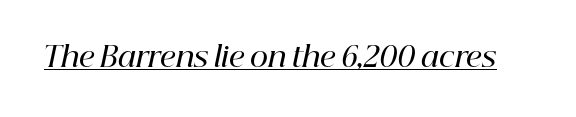
{"serif": "yes", "italic": "yes", "lean": "right", "slant_degrees": 12, "bold": "semi", "weight": "semibold", "width": "normal", "stroke_contrast": "high", "x_height": "medium", "monospaced": "no", "underline": "yes", "letter_spacing": "normal", "letter_spacing_em": 0.0, "glyph_px": 28}
